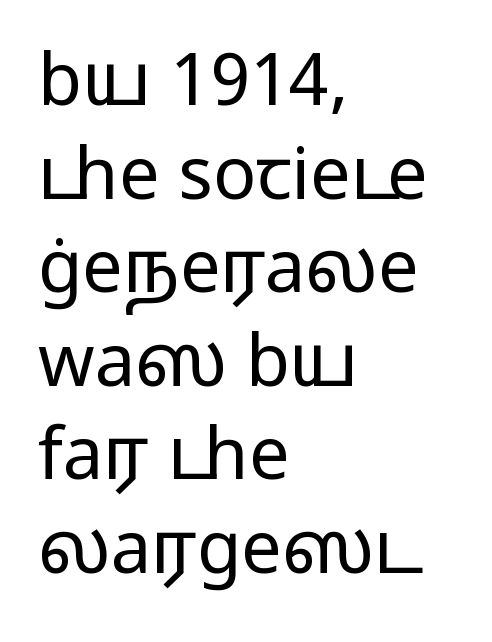
Does the leading feel generous? No, just average. The strokes carry an ordinary text weight at most. In terms of letterform style, serifs are entirely absent. Notice how the passage keeps a crisp vertical edge on the left only. Plain, unruled lines of type.
